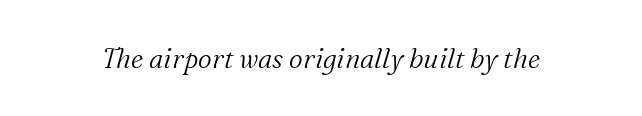
The image shows 27 px text type, italic (leaning right); set normal letter spacing, not underlined.
